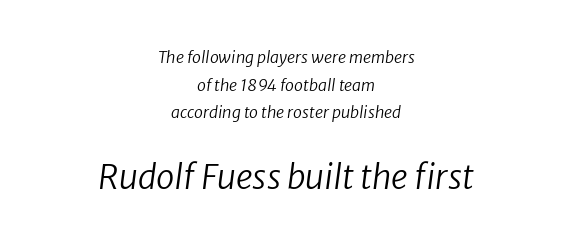
The image shows 33 px regular-weight type, italic (leaning right); set centered, line spacing 1.73x, normal letter spacing, not underlined; the second (bottom) block is 2.06x larger; low stroke contrast and a medium x-height.
